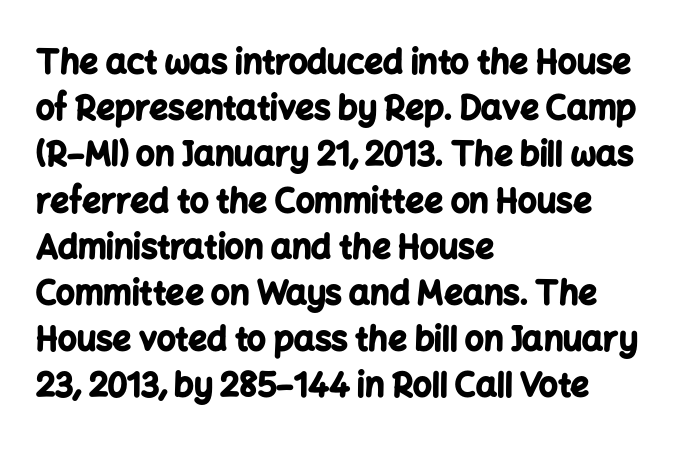
The typography opts for an upright posture over an oblique one. You can tell from the bare stems that sans-serif type was used. The glyphs are unaccompanied by any horizontal stroke below them. The rows are spaced the way most documents space them.
